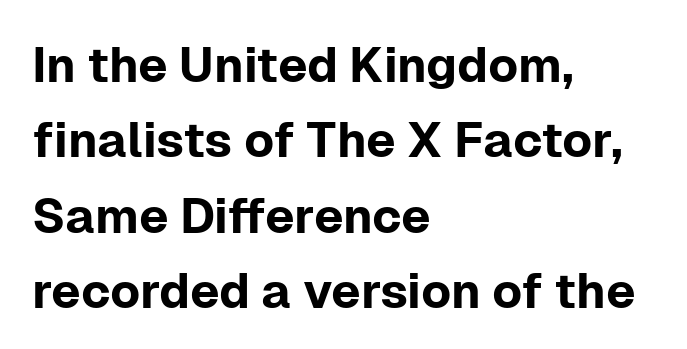
There is no visible air inserted between adjacent glyphs. The characters display no serif detailing; their extremities are plain. Decoration check: the copy has no underline. The line-height multiplier appears to be the usual default.
